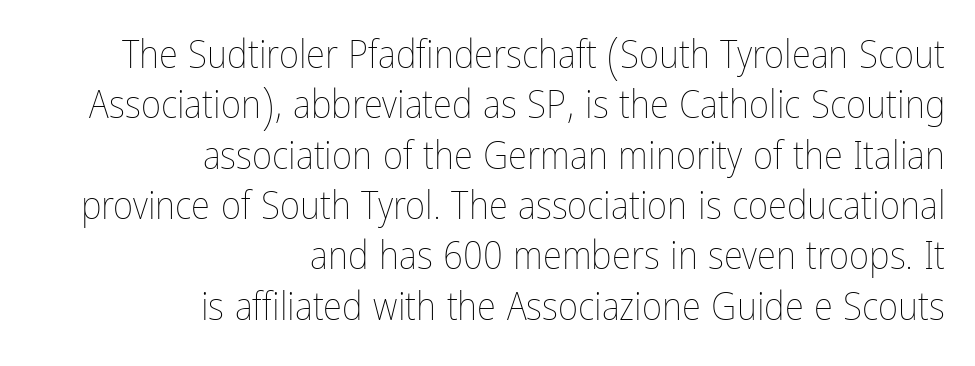
Stems here are at most as thick as an everyday book face. The tracking reads as untouched default to a designer's eye. This sample has the flowing, uneven cadence of proportional lettering. The font's upright variant was chosen for this text. Rule under the text: the space is simply empty.
